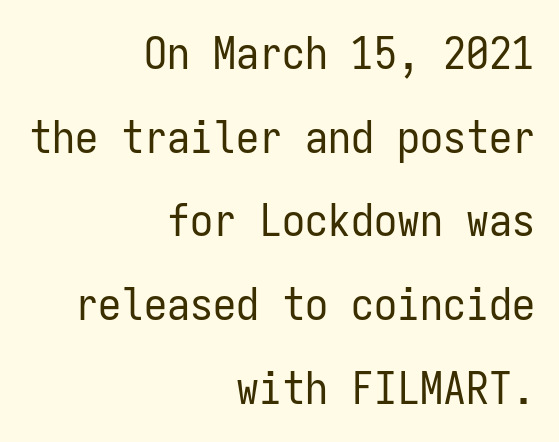
The image shows 46 px regular-weight, condensed sans-serif type, upright, monospaced; set right-aligned, line spacing 1.82x, normal letter spacing, not underlined; low stroke contrast and a medium x-height.
